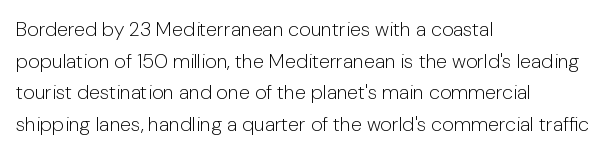
Q: Is the text bold? A: No.
Q: Is the text italic (slanted)? A: No, it is upright.
Q: Is the text underlined? A: No.
Q: How is the paragraph aligned? A: Left-aligned.
Q: Is the spacing between letters normal or unusually wide? A: Normal.
Q: Is the spacing between lines tight, normal or loose? A: Normal.
